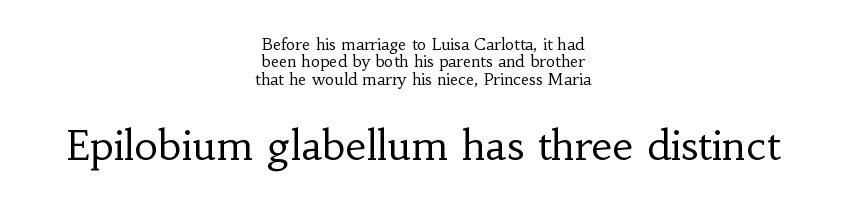
{"serif": "yes", "italic": "no", "bold": "no", "weight": "regular", "width": "normal", "stroke_contrast": "low", "x_height": "small", "monospaced": "no", "underline": "no", "align": "center", "line_spacing": "tight", "line_spacing_ratio": 1.08, "letter_spacing": "normal", "letter_spacing_em": 0.0, "larger_block": "second", "size_ratio": 2.56, "glyph_px": 41}
